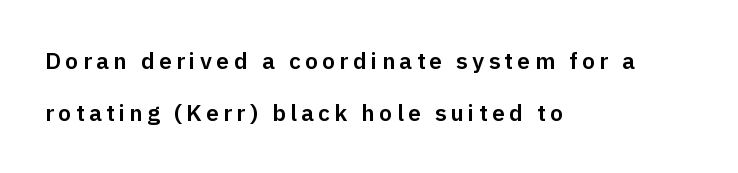
A typesetter would mark this as roman, not italic. The gap between lines stays unmarked. The passage shown stacks its lines with a broad gap. Typeset ragged right — the left edge is the straight one.
